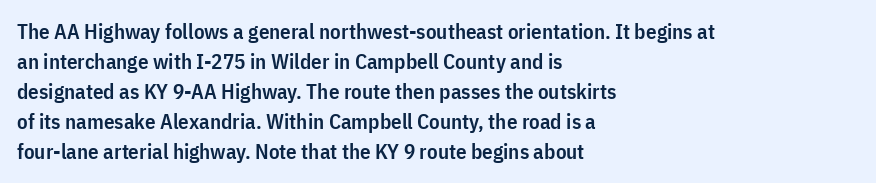
What weight is shown? A semibold, between regular and bold. Nobody touched the tracking dial on this one. This sample keeps an unexceptional amount of space between lines. The typography opts for an upright posture over an oblique one. These lines stack with their left ends in a neat column. The specimen omits any rule beneath the text block's lines.
